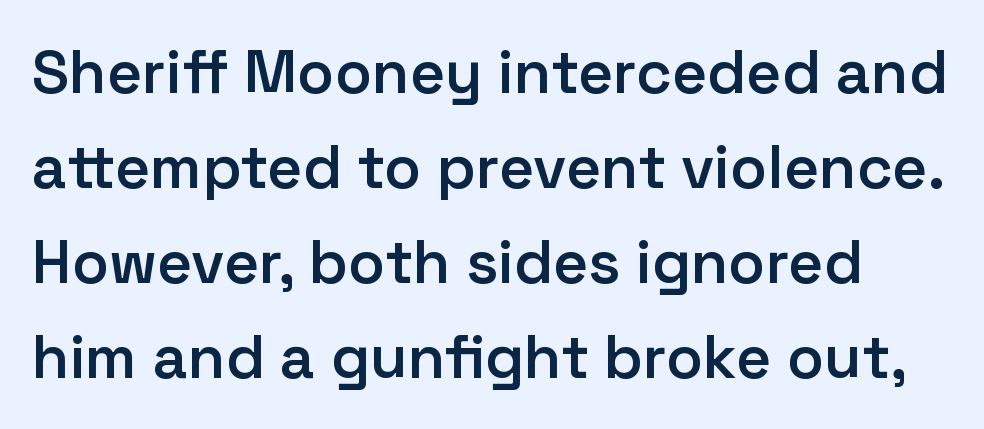
These lines were composed using upright roman letters. Clear beneath every line of the passage. On the weight axis this lands at semibold, roughly 600. A typesetter would call this zero additional tracking. Each letter keeps its own natural width here, so spacing adapts to shape. Is there much room between lines? A standard amount, neither cramped nor airy.
